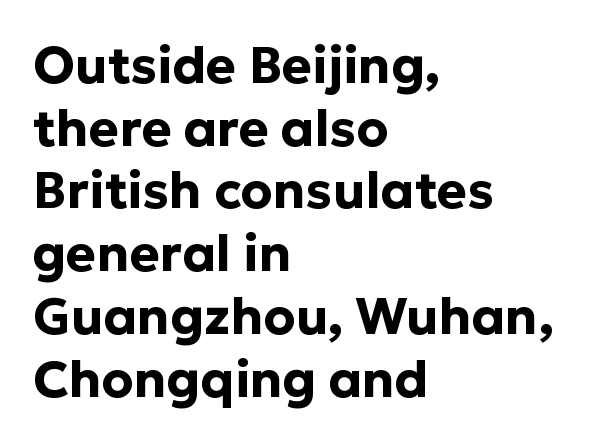
Q: Is the text bold? A: Yes.
Q: Is the text italic (slanted)? A: No, it is upright.
Q: Is the typeface a serif or a sans-serif typeface? A: Sans-serif.
Q: Is the text underlined? A: No.
Q: How is the paragraph aligned? A: Left-aligned.
Q: Is the spacing between letters normal or unusually wide? A: Normal.
Q: Width (condensed, normal, or wide)? A: Normal.
Q: Stroke contrast? A: Low.
Q: x-height? A: Medium.
Q: Monospaced? A: No.
